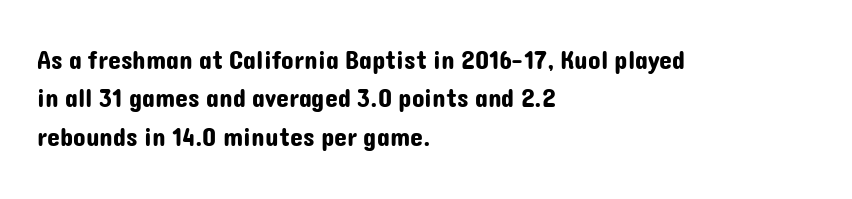
These lines keep a tight, regular rhythm from letter to letter. A student would call this left alignment; a typographer would say flush left, rag right. Descenders are the only things crossing below the line. Evenly set lines give the paragraph a standard silhouette. Ordinary non-slanted type is in use.
